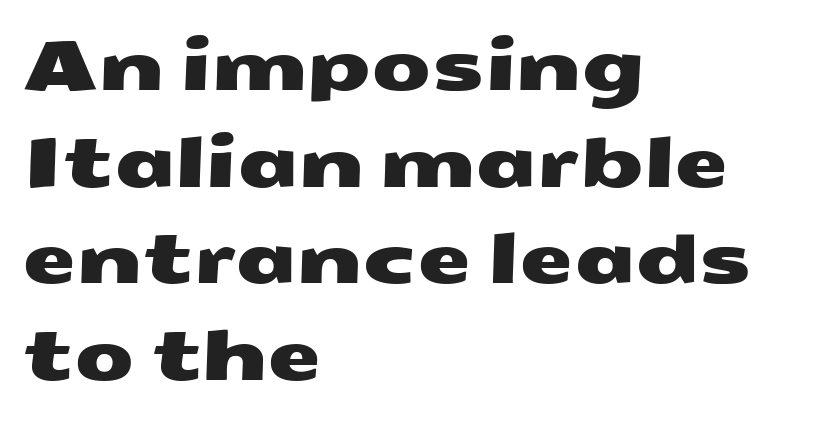
Q: Is the typeface a serif or a sans-serif typeface? A: Sans-serif.
Q: Is the text underlined? A: No.
Q: How is the paragraph aligned? A: Left-aligned.
Q: Is the spacing between letters normal or unusually wide? A: Normal.
Q: Is the spacing between lines tight, normal or loose? A: Normal.
Q: Width (condensed, normal, or wide)? A: Wide.
Q: Stroke contrast? A: Medium.
Q: x-height? A: Medium.
Q: Monospaced? A: No.
